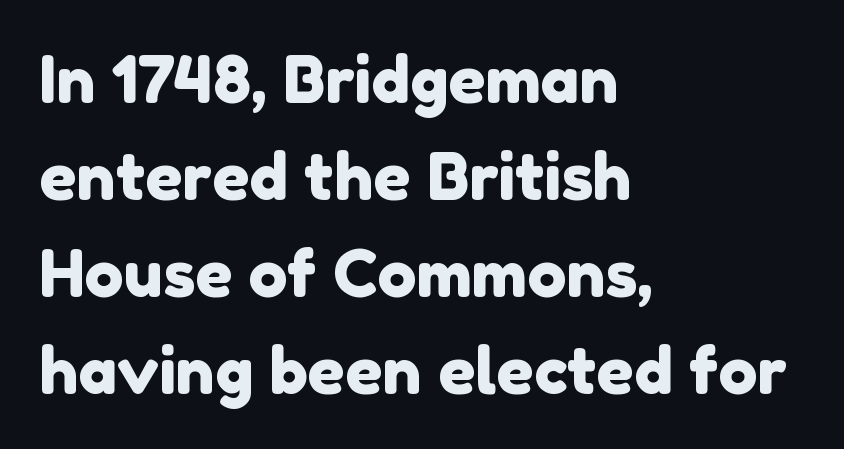
Q: Is the typeface a serif or a sans-serif typeface? A: Sans-serif.
Q: Is the text underlined? A: No.
Q: How is the paragraph aligned? A: Left-aligned.
Q: Is the spacing between letters normal or unusually wide? A: Normal.
Q: Is the spacing between lines tight, normal or loose? A: Normal.
Q: Width (condensed, normal, or wide)? A: Normal.
Q: Stroke contrast? A: Low.
Q: x-height? A: Medium.
Q: Monospaced? A: No.
